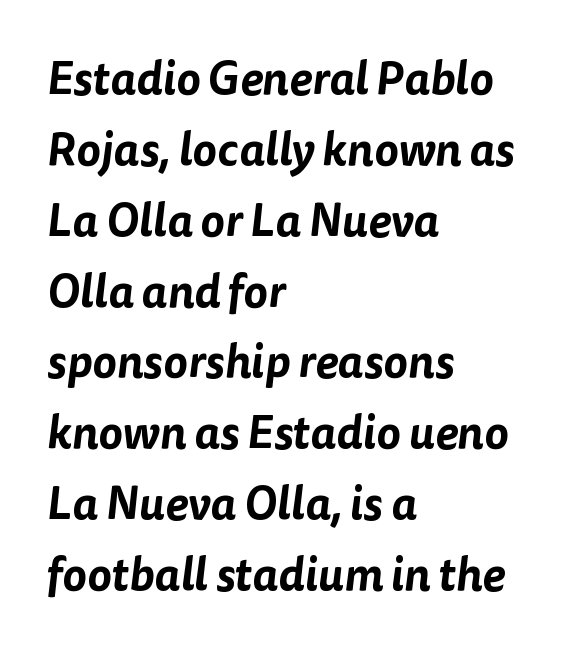
Q: Is the typeface a serif or a sans-serif typeface? A: Sans-serif.
Q: Is the text underlined? A: No.
Q: How is the paragraph aligned? A: Left-aligned.
Q: Is the spacing between letters normal or unusually wide? A: Normal.
Q: Is the spacing between lines tight, normal or loose? A: Normal.
Q: Width (condensed, normal, or wide)? A: Normal.
Q: Stroke contrast? A: Low.
Q: x-height? A: Medium.
Q: Monospaced? A: No.
